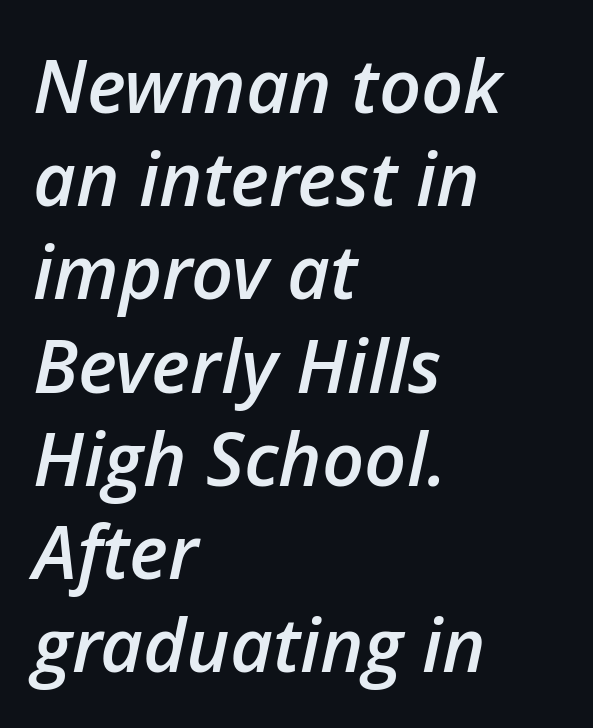
The letterforms sit shoulder to shoulder at normal distance. These lines are rendered in a variable-pitch font. Its strokes are somewhat broadened, the hallmark of semibold type. The space beneath each line is pristine and unruled.
